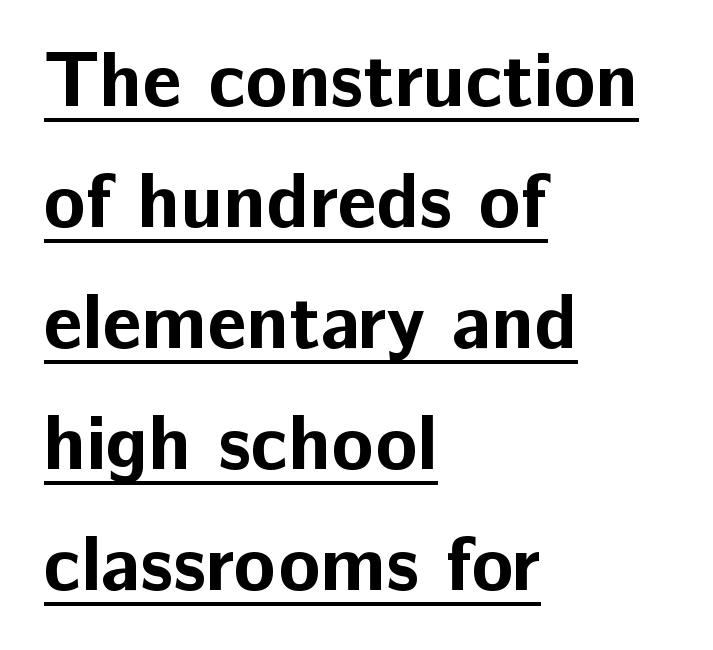
The image shows 77 px bold sans-serif type, upright; set left-aligned, normal line spacing (1.57x), normal letter spacing, underlined; low stroke contrast and a medium x-height.
